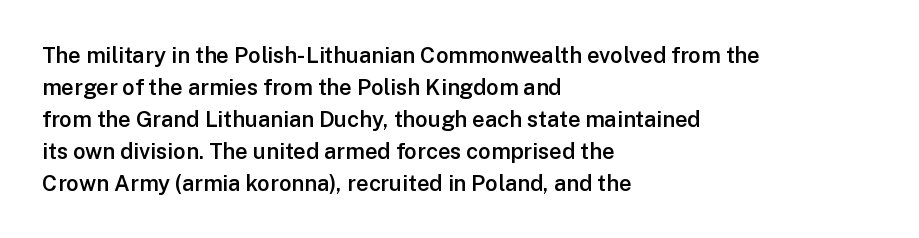
A typesetter would mark this as roman, not italic. If you drew a ruler down the left edge, every line would touch it. Look at the tracking — it's just the regular setting, nothing added. Regular leading.
